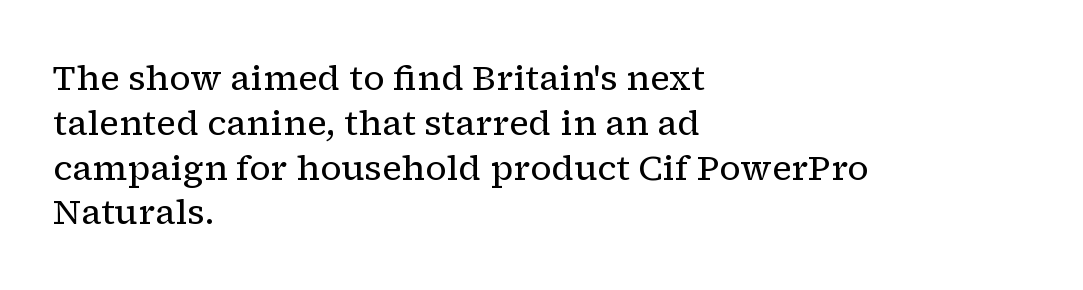
Q: Is the text bold? A: No.
Q: Is the text italic (slanted)? A: No, it is upright.
Q: Is the typeface a serif or a sans-serif typeface? A: Serif.
Q: Is the text underlined? A: No.
Q: How is the paragraph aligned? A: Left-aligned.
Q: Is the spacing between letters normal or unusually wide? A: Normal.
Q: Is the spacing between lines tight, normal or loose? A: Normal.
Q: Width (condensed, normal, or wide)? A: Normal.
Q: Stroke contrast? A: Low.
Q: x-height? A: Medium.
Q: Monospaced? A: No.
